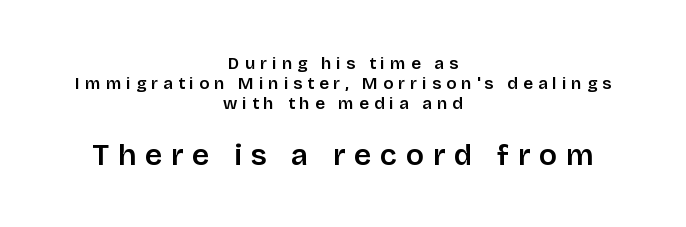
{"serif": "no", "italic": "no", "bold": "semi", "weight": "semibold", "width": "normal", "stroke_contrast": "low", "x_height": "large", "monospaced": "no", "underline": "no", "align": "center", "line_spacing_ratio": 1.17, "letter_spacing": "wide", "letter_spacing_em": 0.29, "larger_block": "second", "size_ratio": 1.76, "glyph_px": 30}
